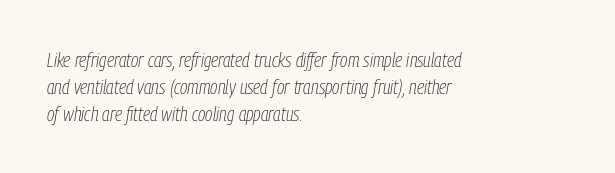
{"italic": "yes", "lean": "right", "slant_degrees": 9, "bold": "no", "underline": "no", "align": "left", "line_spacing": "normal", "line_spacing_ratio": 1.34, "letter_spacing": "normal", "letter_spacing_em": 0.0, "glyph_px": 20}
